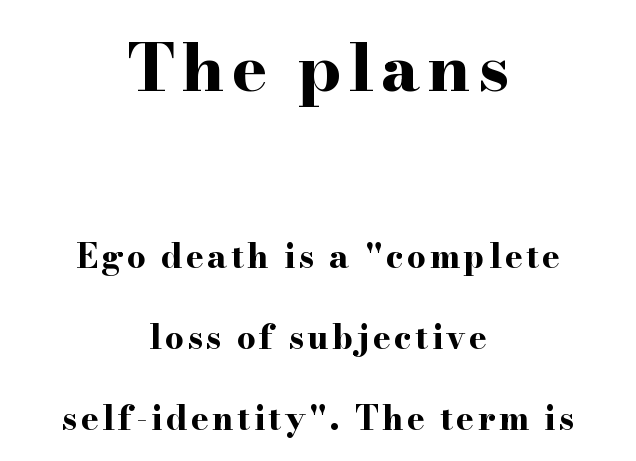
{"serif": "yes", "italic": "no", "bold": "yes", "weight": "bold", "width": "wide", "stroke_contrast": "high", "x_height": "small", "monospaced": "no", "underline": "no", "align": "center", "line_spacing": "loose", "line_spacing_ratio": 2.45, "larger_block": "first", "size_ratio": 2.0, "glyph_px": 66}
